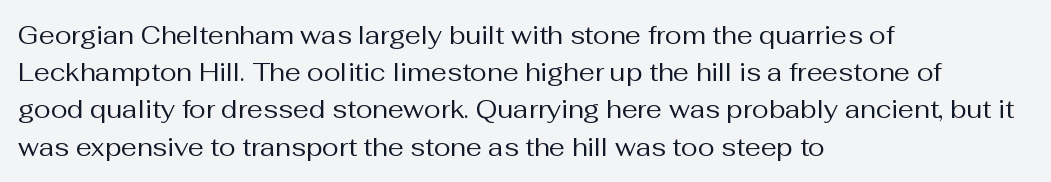
Each new line begins a customary step beneath the previous one. In CSS terms this would be text-align: left. Every character sits straight up, as roman type does. Inter-character spacing is left at the font's built-in metrics.
